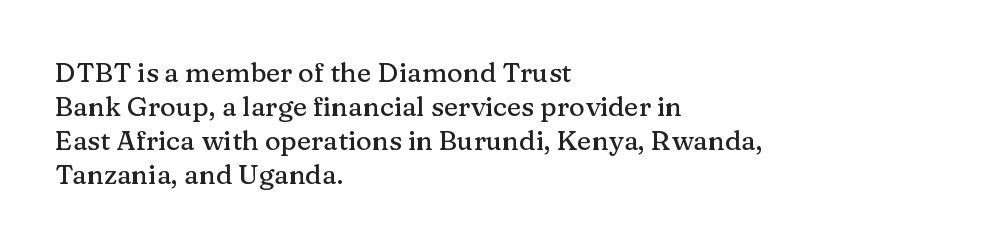
{"italic": "no", "underline": "no", "align": "left", "line_spacing": "normal", "line_spacing_ratio": 1.26, "letter_spacing": "normal", "letter_spacing_em": 0.0, "glyph_px": 27}
